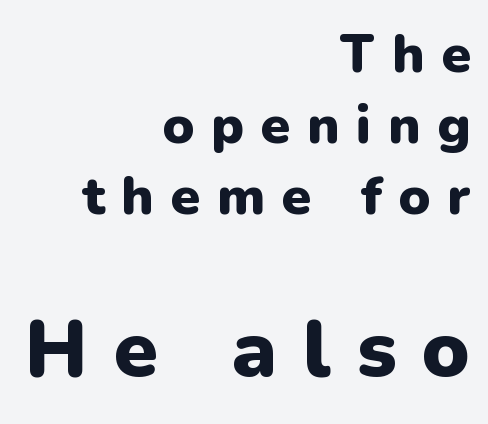
The image shows 80 px heavy sans-serif type, upright; set right-aligned, normal line spacing (1.34x), unusually wide letter spacing (+0.32 em), not underlined; the second (bottom) block is 1.51x larger; low stroke contrast and a medium x-height.
